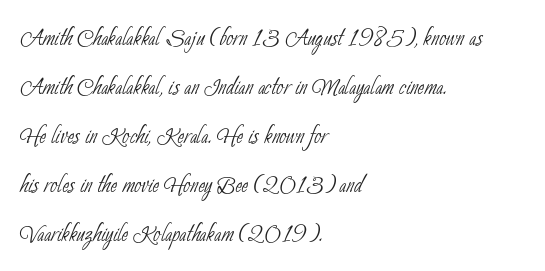
Q: Is the text bold? A: No.
Q: Is the typeface a serif or a sans-serif typeface? A: Sans-serif.
Q: Is the text underlined? A: No.
Q: How is the paragraph aligned? A: Left-aligned.
Q: Is the spacing between letters normal or unusually wide? A: Normal.
Q: Is the spacing between lines tight, normal or loose? A: Normal.
Q: Width (condensed, normal, or wide)? A: Condensed.
Q: Stroke contrast? A: Low.
Q: x-height? A: Small.
Q: Monospaced? A: No.
